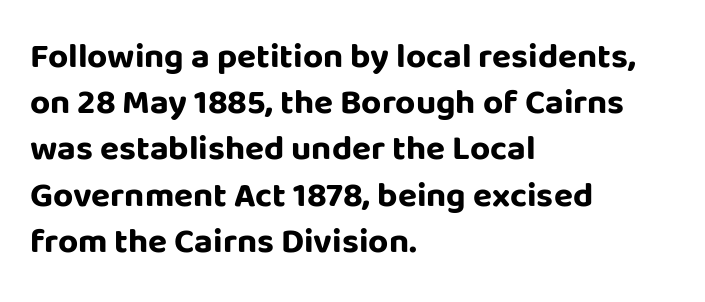
{"serif": "no", "italic": "no", "bold": "yes", "weight": "bold", "width": "normal", "stroke_contrast": "low", "x_height": "large", "monospaced": "no", "underline": "no", "align": "left", "line_spacing": "normal", "line_spacing_ratio": 1.32, "letter_spacing": "normal", "letter_spacing_em": 0.0, "glyph_px": 35}
